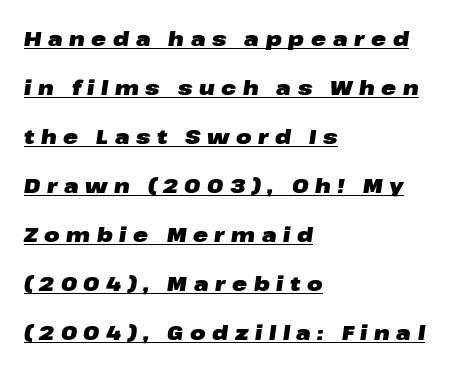
{"italic": "yes", "lean": "right", "slant_degrees": 8, "bold": "yes", "underline": "yes", "align": "left", "line_spacing": "loose", "line_spacing_ratio": 2.45, "letter_spacing": "wide", "letter_spacing_em": 0.33, "glyph_px": 20}
